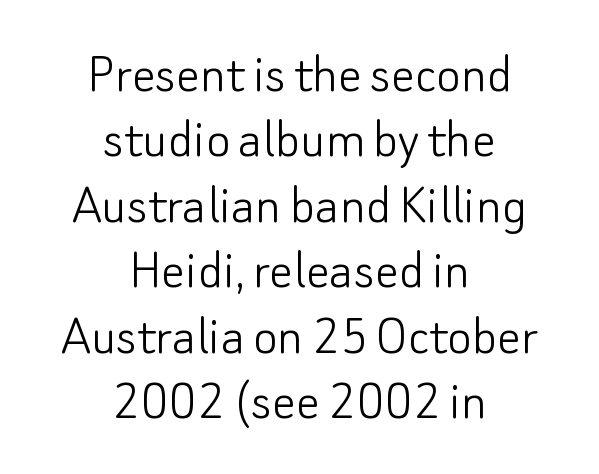
This sample uses an upright cut, with every glyph sitting square on the baseline. These lines stack symmetrically, like a column narrowing and widening about its center. Underlining? Definitely not there. Varying glyph widths throughout — classic text-font behaviour.
